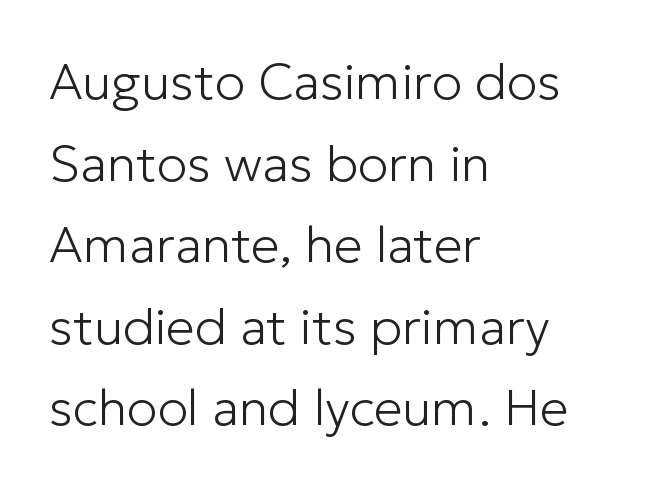
The image shows 51 px light sans-serif type, upright; set left-aligned, normal line spacing (1.6x), normal letter spacing, not underlined; low stroke contrast and a medium x-height.
